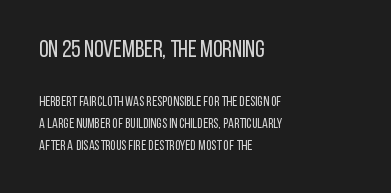
{"italic": "no", "bold": "no", "underline": "no", "align": "left", "line_spacing": "normal", "line_spacing_ratio": 1.55, "letter_spacing": "normal", "letter_spacing_em": 0.0, "larger_block": "first", "size_ratio": 1.71, "glyph_px": 24}
